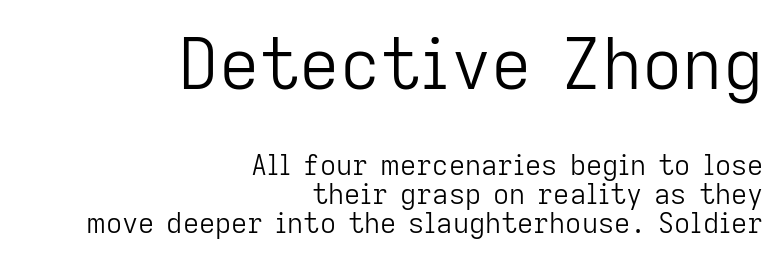
{"serif": "no", "italic": "no", "bold": "no", "weight": "light", "width": "normal", "stroke_contrast": "low", "x_height": "medium", "monospaced": "no", "underline": "no", "align": "right", "line_spacing": "tight", "line_spacing_ratio": 1.02, "letter_spacing": "normal", "letter_spacing_em": 0.0, "larger_block": "first", "size_ratio": 2.5, "glyph_px": 70}
